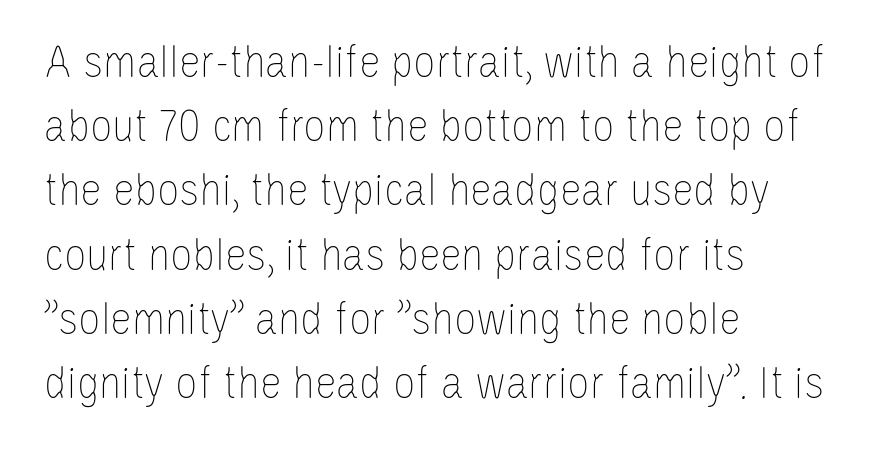
The image shows 49 px thin, condensed type, upright; set left-aligned, normal line spacing (1.31x), normal letter spacing, not underlined; low stroke contrast and a large x-height.
